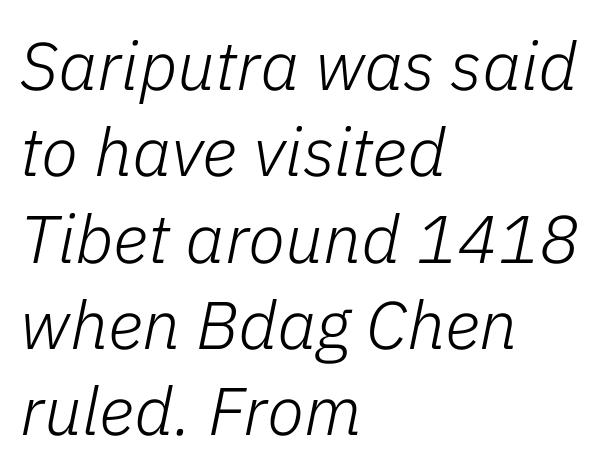
The letters look calm and open, with moderate or lighter stems. Descenders are the only things crossing below the line. Reading down the column, the eye jumps a familiar distance to each next line. The passage is arranged the way most books set body copy — flush left.
